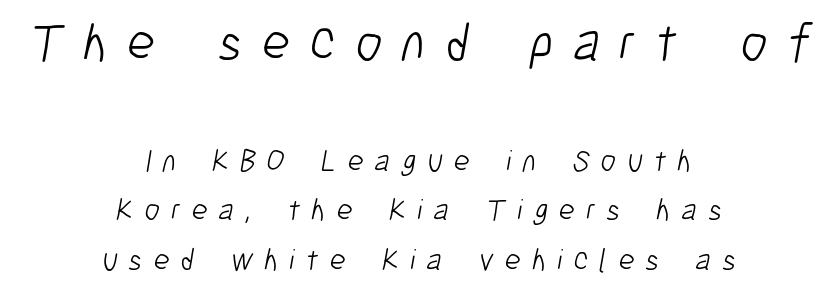
Q: Is the text bold? A: No.
Q: Is the typeface a serif or a sans-serif typeface? A: Sans-serif.
Q: Is the text underlined? A: No.
Q: How is the paragraph aligned? A: Centered.
Q: Is the spacing between letters normal or unusually wide? A: Unusually wide.
Q: Is the spacing between lines tight, normal or loose? A: Normal.
Q: Which block of text is set in a larger size, the first (top) or the second (bottom)? A: The first (top) one.
Q: Width (condensed, normal, or wide)? A: Condensed.
Q: Stroke contrast? A: Low.
Q: x-height? A: Medium.
Q: Monospaced? A: No.
